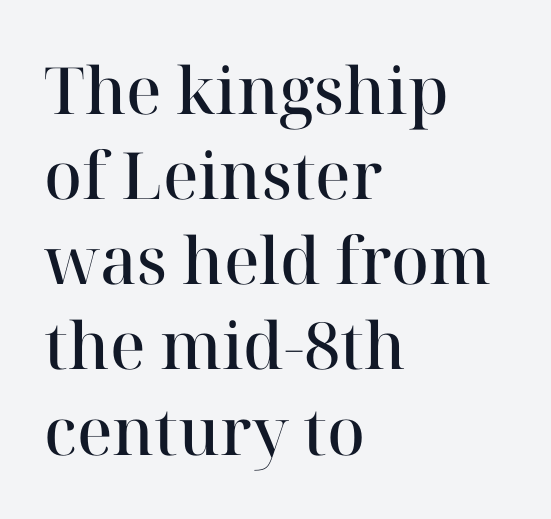
{"serif": "yes", "italic": "no", "bold": "semi", "weight": "semibold", "width": "normal", "stroke_contrast": "high", "x_height": "medium", "monospaced": "no", "underline": "no", "align": "left", "line_spacing": "normal", "line_spacing_ratio": 1.31, "letter_spacing": "normal", "letter_spacing_em": 0.0, "glyph_px": 65}
